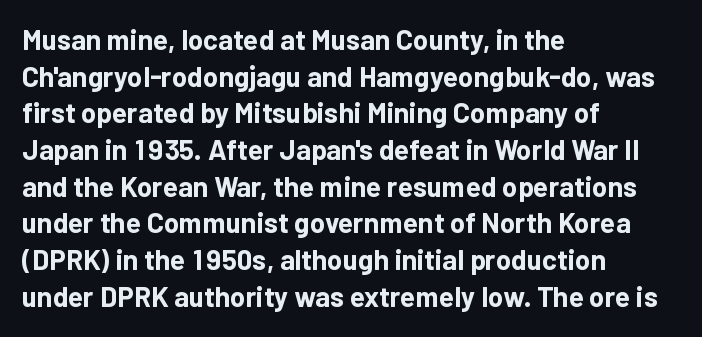
The image shows 28 px bold sans-serif type, upright; set left-aligned, normal line spacing (1.31x), normal letter spacing, not underlined; low stroke contrast and a medium x-height.
